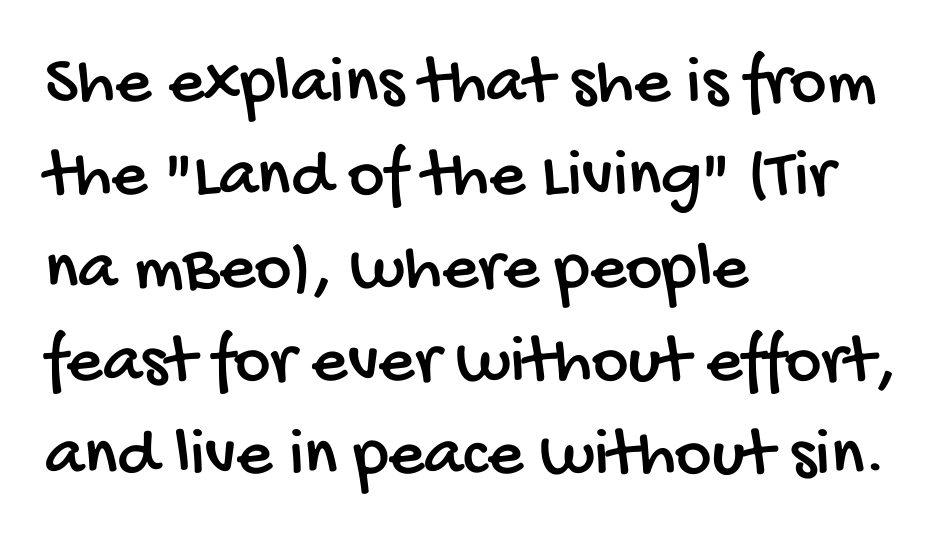
Notice how the passage keeps a crisp vertical edge on the left only. Words float on clear page, feet unadorned. The rendering uses natural spacing where letterforms have individual widths. The line texture is even and compact thanks to regular tracking. The designer left line spacing at the default.
